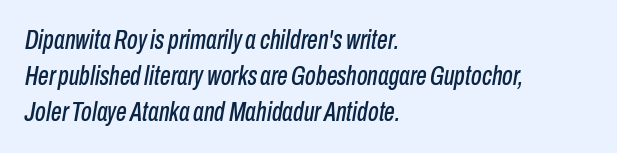
The image shows 27 px text type, italic (leaning right); set left-aligned, normal line spacing (1.34x), normal letter spacing, not underlined.
